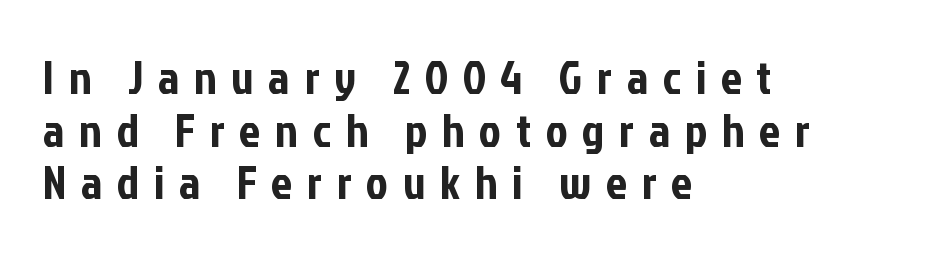
Q: Is the text italic (slanted)? A: No, it is upright.
Q: Is the typeface a serif or a sans-serif typeface? A: Sans-serif.
Q: Is the text underlined? A: No.
Q: How is the paragraph aligned? A: Left-aligned.
Q: Is the spacing between letters normal or unusually wide? A: Unusually wide.
Q: Is the spacing between lines tight, normal or loose? A: Tight.
Q: Width (condensed, normal, or wide)? A: Condensed.
Q: Stroke contrast? A: Low.
Q: x-height? A: Medium.
Q: Monospaced? A: No.
